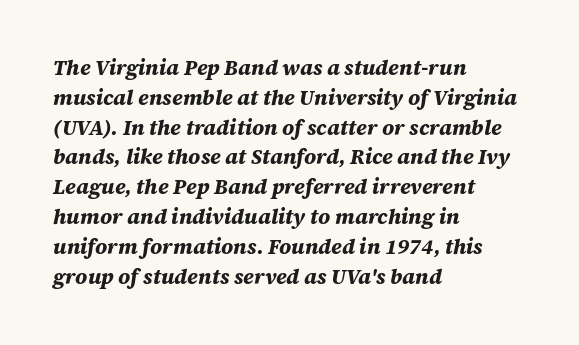
Casual observation: everything's shoved over to the left. Rendered with sloped, italic letterforms. Reading down the column, the eye jumps a familiar distance to each next line. Words appear dense and cohesive because spacing is normal. Typographic density is high because the face is bold.
